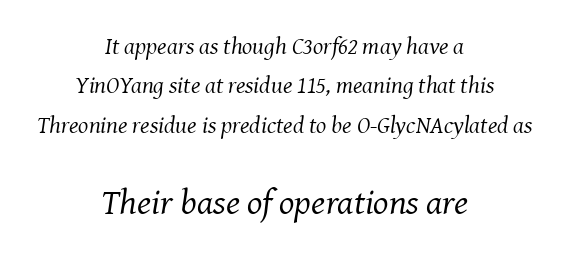
Q: Is the text bold? A: No.
Q: Is the text italic (slanted)? A: Yes, it leans right by about 8 degrees.
Q: Is the typeface a serif or a sans-serif typeface? A: Serif.
Q: Is the text underlined? A: No.
Q: How is the paragraph aligned? A: Centered.
Q: Is the spacing between letters normal or unusually wide? A: Normal.
Q: Is the spacing between lines tight, normal or loose? A: Normal.
Q: Which block of text is set in a larger size, the first (top) or the second (bottom)? A: The second (bottom) one.
Q: Width (condensed, normal, or wide)? A: Normal.
Q: Stroke contrast? A: Medium.
Q: x-height? A: Medium.
Q: Monospaced? A: No.
